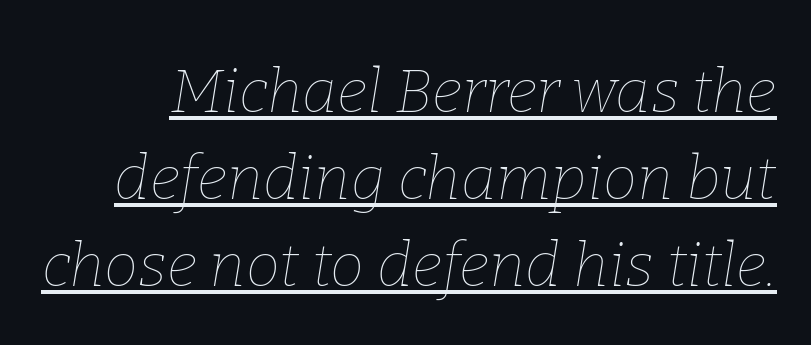
Q: Is the text bold? A: No.
Q: Is the text italic (slanted)? A: Yes, it leans right by about 9 degrees.
Q: Is the text underlined? A: Yes.
Q: Is the spacing between letters normal or unusually wide? A: Normal.
Q: Is the spacing between lines tight, normal or loose? A: Normal.
Q: Width (condensed, normal, or wide)? A: Normal.
Q: Stroke contrast? A: Low.
Q: x-height? A: Medium.
Q: Monospaced? A: No.
